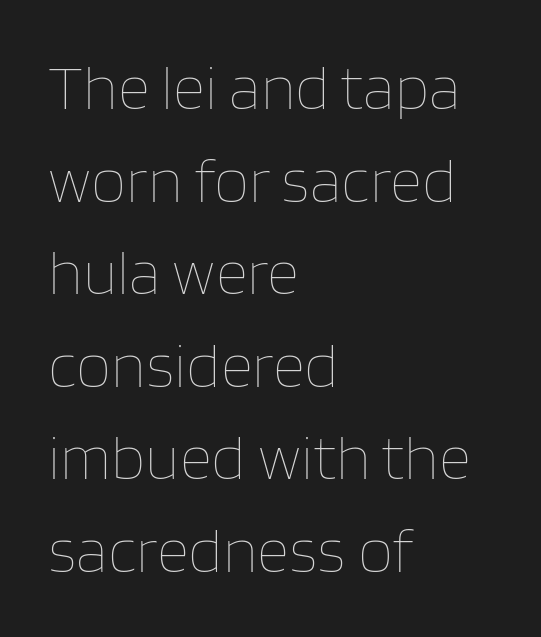
The image shows 63 px thin type, upright; set left-aligned, normal line spacing (1.47x), normal letter spacing, not underlined; low stroke contrast and a large x-height.
